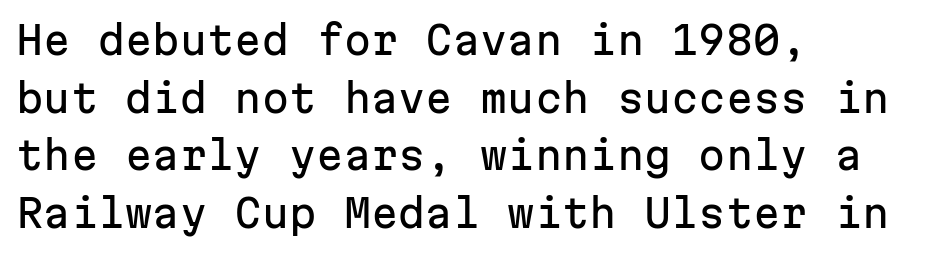
The image shows 39 px sans-serif type, upright, monospaced; set left-aligned, normal line spacing (1.48x), normal letter spacing, not underlined; low stroke contrast and a medium x-height.
